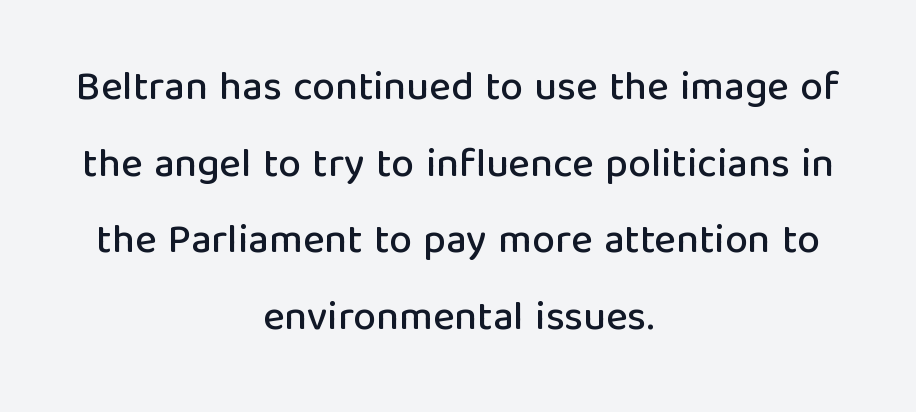
{"serif": "no", "italic": "no", "width": "normal", "stroke_contrast": "low", "x_height": "medium", "monospaced": "no", "underline": "no", "align": "center", "line_spacing_ratio": 1.87, "letter_spacing": "normal", "letter_spacing_em": 0.0, "glyph_px": 41}
